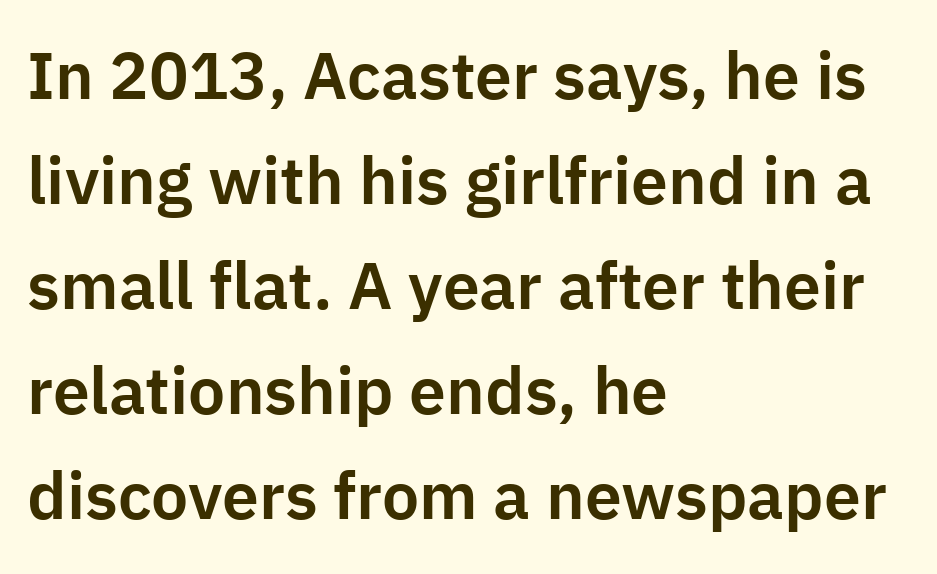
Q: Is the text italic (slanted)? A: No, it is upright.
Q: Is the typeface a serif or a sans-serif typeface? A: Sans-serif.
Q: Is the text underlined? A: No.
Q: How is the paragraph aligned? A: Left-aligned.
Q: Is the spacing between letters normal or unusually wide? A: Normal.
Q: Is the spacing between lines tight, normal or loose? A: Normal.
Q: Width (condensed, normal, or wide)? A: Normal.
Q: Stroke contrast? A: Low.
Q: x-height? A: Medium.
Q: Monospaced? A: No.
